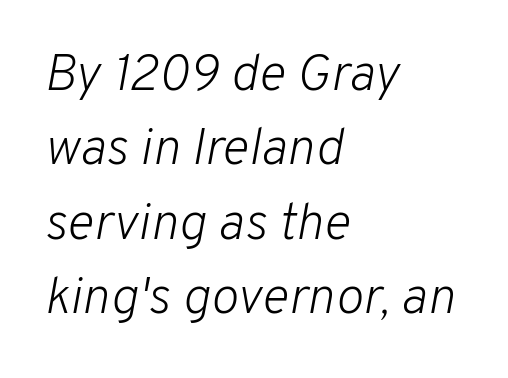
The passage is arranged the way most books set body copy — flush left. Proportional: the letters do not fall into vertical columns. The glyphs are unaccompanied by any horizontal stroke below them. The rows are spaced the way most documents space them. Italic: yes, the glyphs are oblique. Words appear dense and cohesive because spacing is normal.
